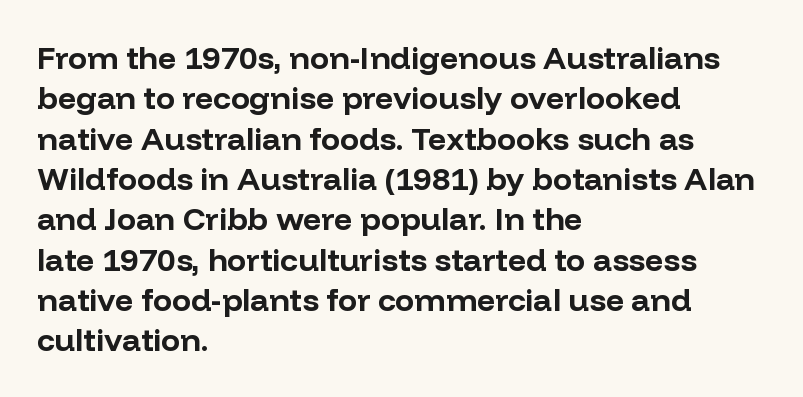
Descenders hang freely into open space. Nothing sits at the stroke ends, so this counts as sans-serif. In terms of letterspacing, this is plain default setting. Posture: vertical. A typesetter would call this proportional, since set widths differ per character. Casual observation: everything's shoved over to the left.
